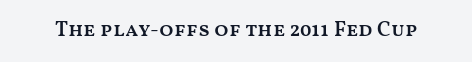
Q: Is the text bold? A: Semi-bold.
Q: Is the text italic (slanted)? A: No, it is upright.
Q: Is the text underlined? A: No.
Q: Is the spacing between letters normal or unusually wide? A: Normal.
